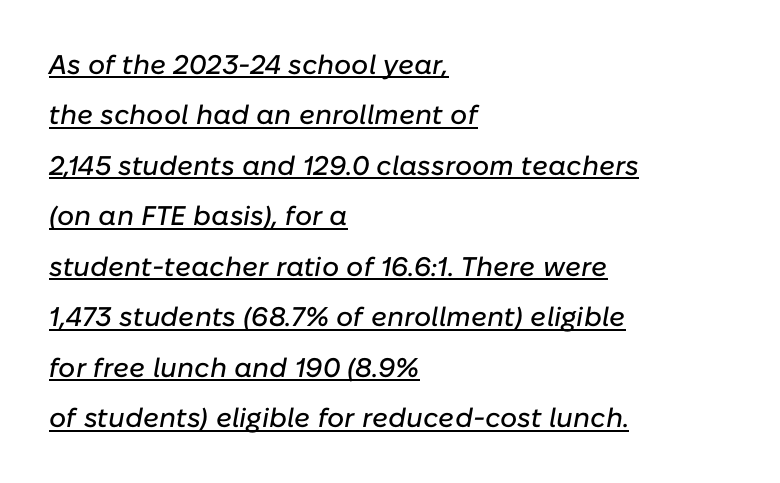
{"italic": "yes", "lean": "right", "slant_degrees": 10, "underline": "yes", "align": "left", "line_spacing_ratio": 1.87, "letter_spacing": "normal", "letter_spacing_em": 0.0, "glyph_px": 27}
